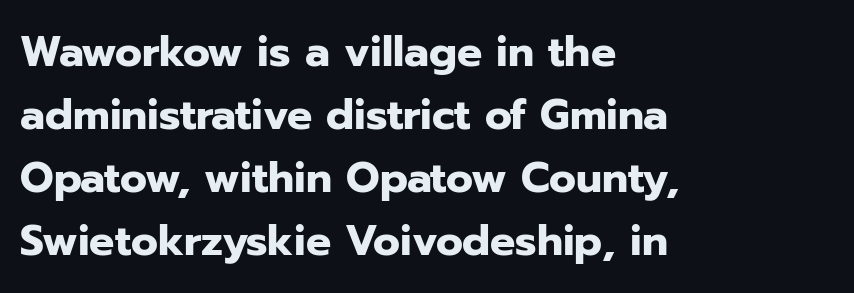
The specimen reads as upright at a glance. In terms of letterform style, serifs are entirely absent. The space between consecutive lines is moderate. In CSS terms this would be text-align: left. Has an underline been added? It has not.
